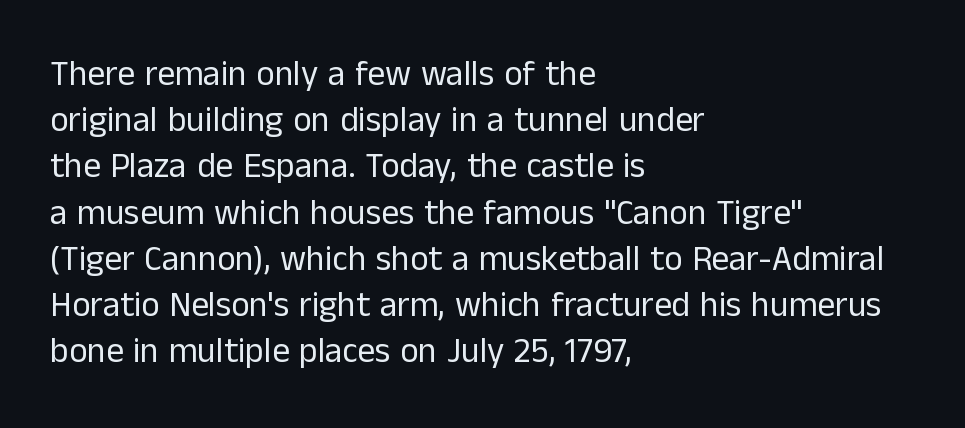
The image shows 35 px regular-weight sans-serif type, upright; set left-aligned, normal line spacing (1.32x), normal letter spacing, not underlined; low stroke contrast and a medium x-height.
